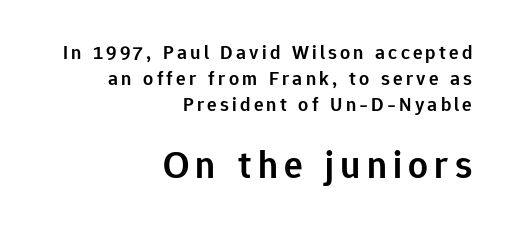
{"serif": "no", "italic": "no", "bold": "semi", "weight": "semibold", "width": "normal", "stroke_contrast": "low", "x_height": "medium", "monospaced": "no", "underline": "no", "align": "right", "line_spacing": "normal", "line_spacing_ratio": 1.31, "larger_block": "second", "size_ratio": 1.95, "glyph_px": 39}
